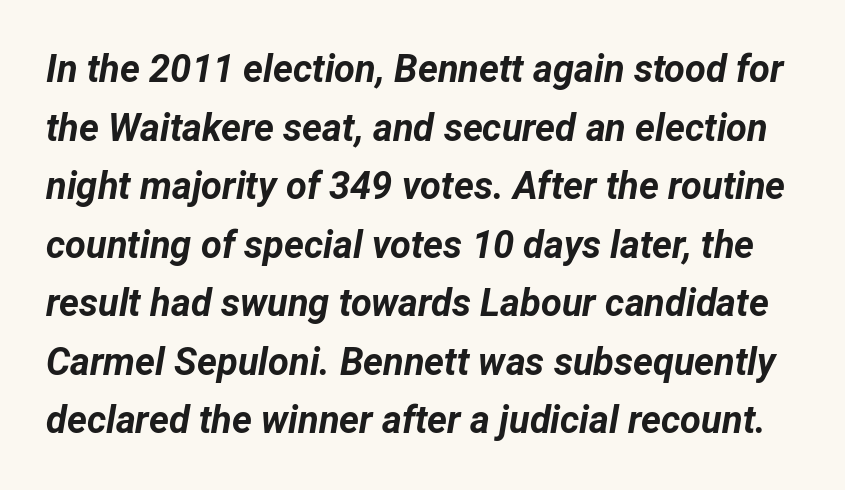
The image shows 38 px bold type, italic (leaning right); set normal line spacing (1.54x), normal letter spacing, not underlined; low stroke contrast and a medium x-height.
